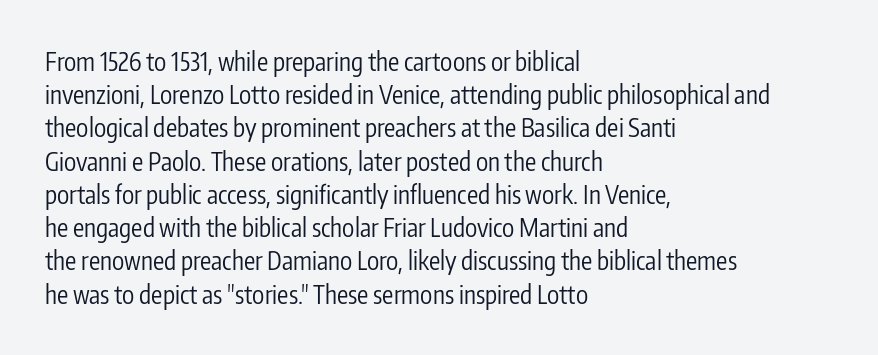
These lines sit exactly where default settings would place them. Decoration check: the copy has no underline. The typeface has the unassuming heft of standard copy or less. Horizontal alignment here is leftward, the default for most running prose.
